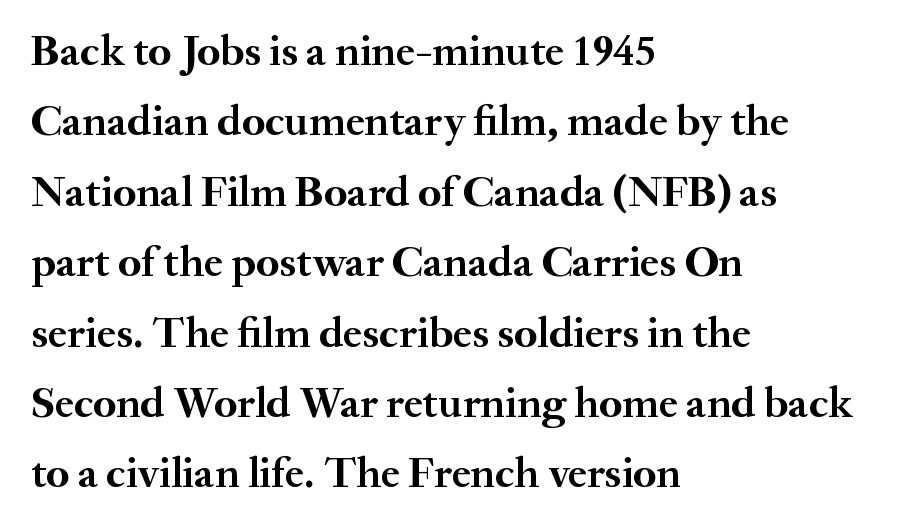
The gaps between neighbouring characters are ordinary and unremarkable. Honestly, the row spacing looks completely unremarkable. Compared with a centered layout, this one pins lines to the left instead. A typesetter would call this proportional, since set widths differ per character. Underline: absent. This is roman type, the default non-slanted kind.
